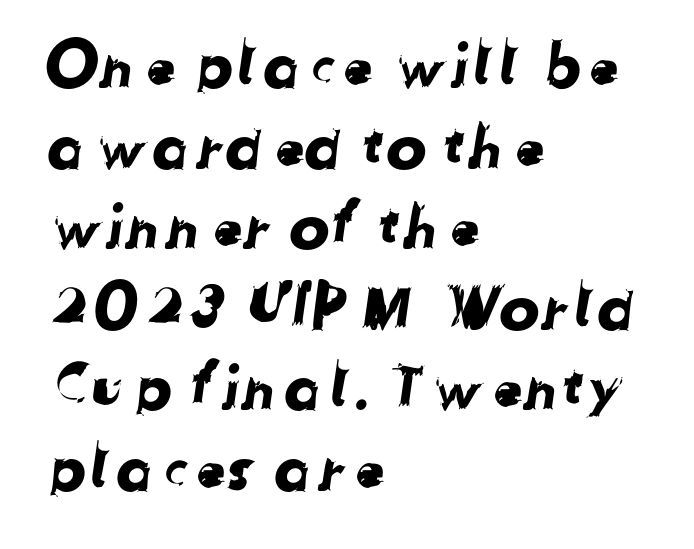
Q: Is the typeface a serif or a sans-serif typeface? A: Sans-serif.
Q: Is the text underlined? A: No.
Q: How is the paragraph aligned? A: Left-aligned.
Q: Is the spacing between letters normal or unusually wide? A: Normal.
Q: Is the spacing between lines tight, normal or loose? A: Normal.
Q: Width (condensed, normal, or wide)? A: Normal.
Q: Stroke contrast? A: Low.
Q: x-height? A: Medium.
Q: Monospaced? A: No.
